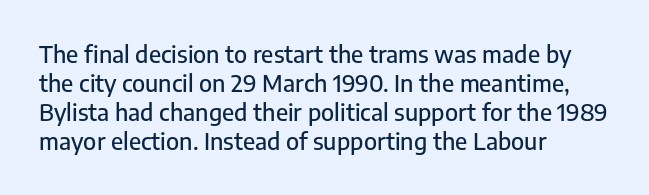
Q: Is the text italic (slanted)? A: No, it is upright.
Q: Is the text underlined? A: No.
Q: How is the paragraph aligned? A: Left-aligned.
Q: Is the spacing between letters normal or unusually wide? A: Normal.
Q: Is the spacing between lines tight, normal or loose? A: Normal.
